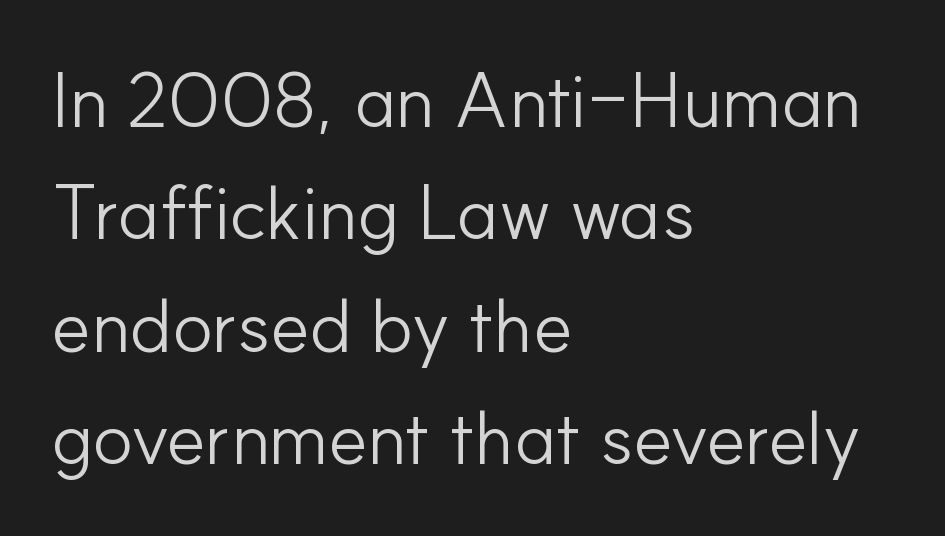
The image shows 76 px light sans-serif type, upright; set left-aligned, normal line spacing (1.48x), normal letter spacing, not underlined; low stroke contrast and a small x-height.
